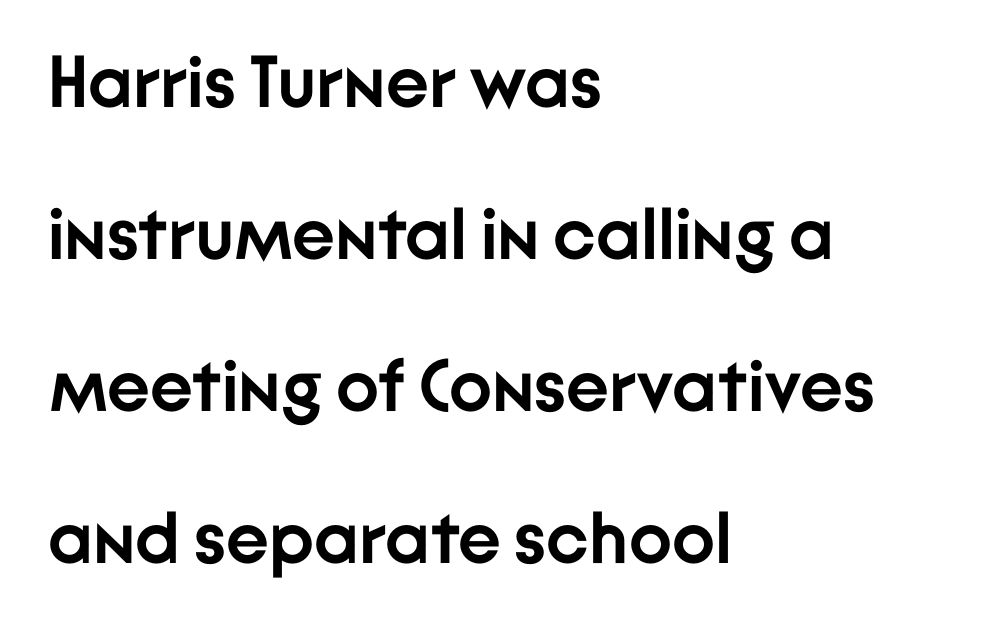
The image shows 73 px semibold sans-serif type, upright; set left-aligned, loose line spacing (2.08x), normal letter spacing, not underlined; low stroke contrast and a medium x-height.
